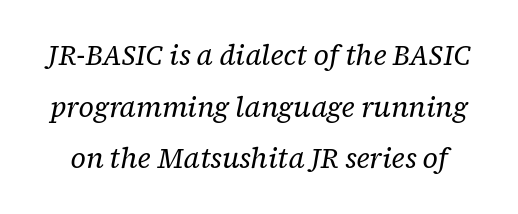
The image shows 28 px regular-weight serif type, italic (leaning right); set line spacing 1.84x, normal letter spacing, not underlined; low stroke contrast and a medium x-height.
